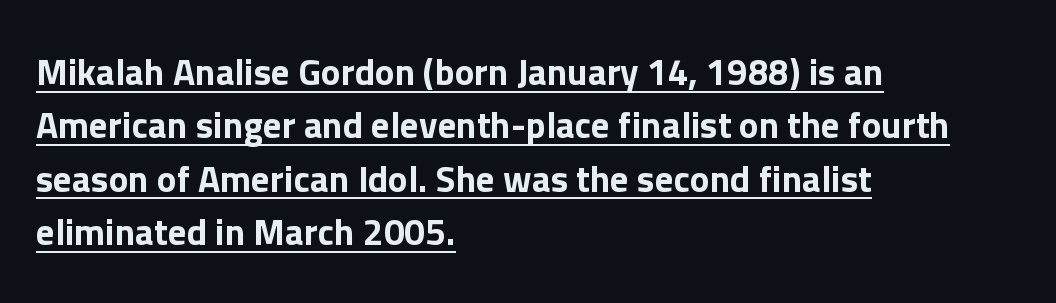
Q: Is the text italic (slanted)? A: No, it is upright.
Q: Is the typeface a serif or a sans-serif typeface? A: Sans-serif.
Q: Is the text underlined? A: Yes.
Q: How is the paragraph aligned? A: Left-aligned.
Q: Is the spacing between letters normal or unusually wide? A: Normal.
Q: Is the spacing between lines tight, normal or loose? A: Normal.
Q: Width (condensed, normal, or wide)? A: Normal.
Q: Stroke contrast? A: Low.
Q: x-height? A: Medium.
Q: Monospaced? A: No.
